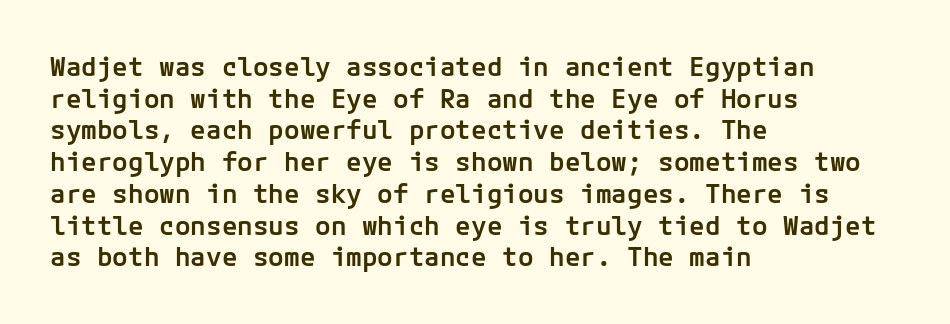
{"italic": "no", "bold": "semi", "underline": "no", "align": "left", "line_spacing_ratio": 1.22, "letter_spacing": "normal", "letter_spacing_em": 0.0, "glyph_px": 26}
